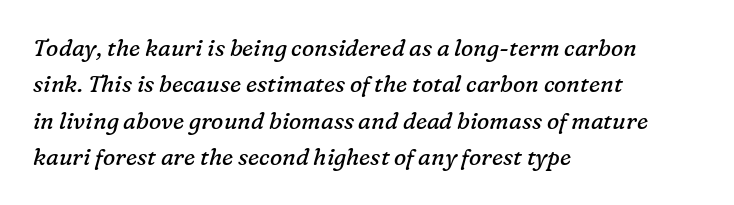
{"italic": "yes", "lean": "right", "slant_degrees": 16, "bold": "no", "underline": "no", "align": "left", "line_spacing": "normal", "line_spacing_ratio": 1.58, "letter_spacing": "normal", "letter_spacing_em": 0.0, "glyph_px": 23}
